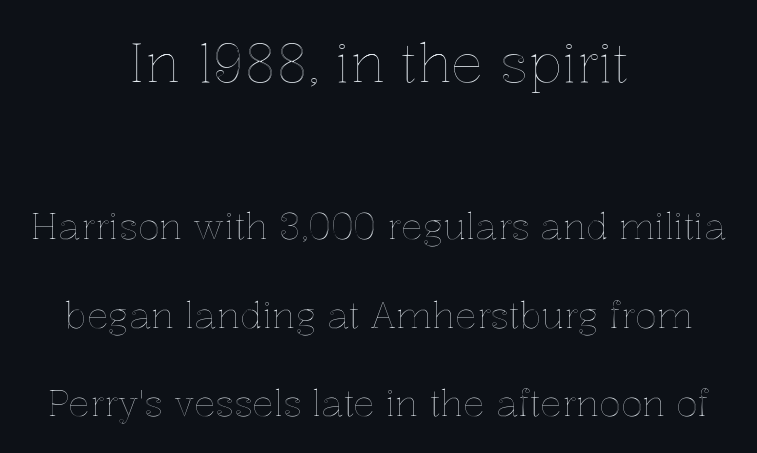
A student would notice the top passage is typeset larger than what follows. The rendering uses natural spacing where letterforms have individual widths. Is the block centered? Yes — each line is placed symmetrically about the middle. The rendering keeps characters at their native spacing. If you drew a line through each stem, it would be perfectly vertical.
